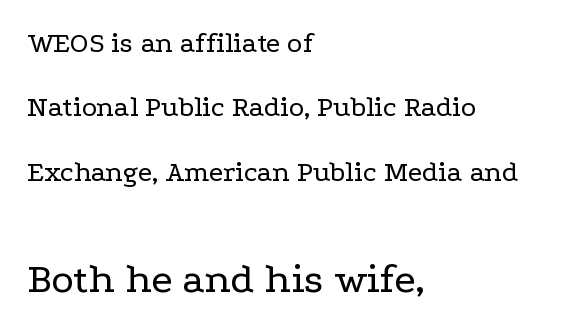
Visually the block forms a straight wall on the left and a jagged coastline on the right. This rendering leaves character spacing at its baseline value. The letters advance in unequal steps, a hallmark of proportional type. Check under the words: just untouched page.
